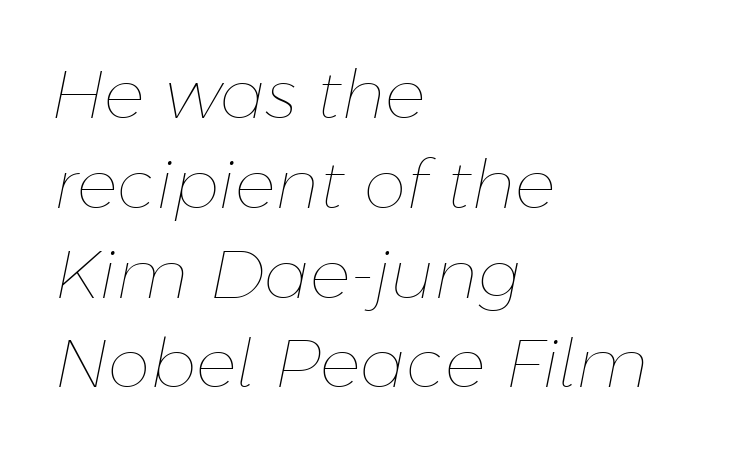
Q: Is the text bold? A: No.
Q: Is the text italic (slanted)? A: Yes, it leans right by about 11 degrees.
Q: Is the text underlined? A: No.
Q: How is the paragraph aligned? A: Left-aligned.
Q: Is the spacing between letters normal or unusually wide? A: Normal.
Q: Is the spacing between lines tight, normal or loose? A: Normal.
Q: Width (condensed, normal, or wide)? A: Normal.
Q: Stroke contrast? A: Low.
Q: x-height? A: Medium.
Q: Monospaced? A: No.
